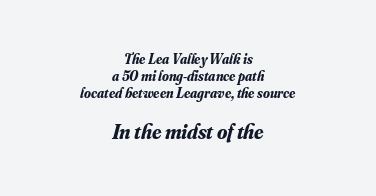
{"italic": "yes", "lean": "right", "slant_degrees": 16, "bold": "yes", "underline": "no", "align": "center", "line_spacing_ratio": 1.23, "letter_spacing": "normal", "letter_spacing_em": 0.0, "larger_block": "second", "size_ratio": 1.5, "glyph_px": 21}
